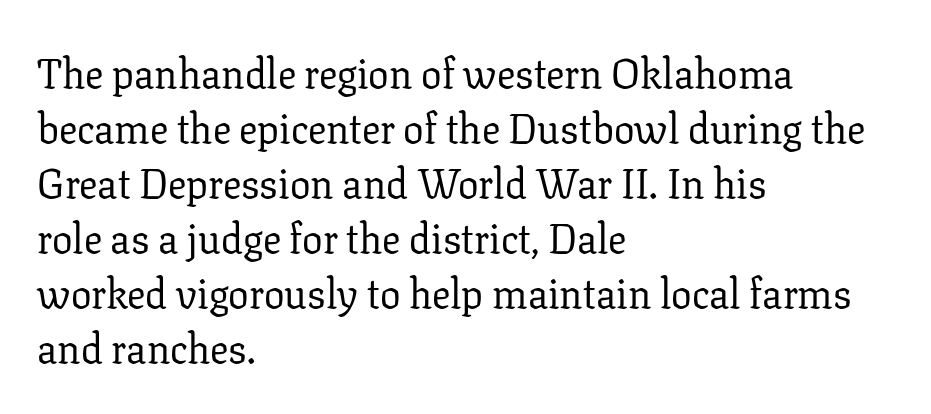
{"serif": "yes", "italic": "no", "bold": "no", "weight": "regular", "width": "normal", "stroke_contrast": "low", "x_height": "medium", "monospaced": "no", "underline": "no", "align": "left", "line_spacing": "normal", "line_spacing_ratio": 1.34, "letter_spacing": "normal", "letter_spacing_em": 0.0, "glyph_px": 41}
